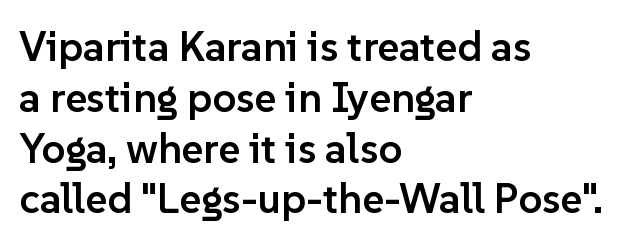
Q: Is the text bold? A: Semi-bold.
Q: Is the text italic (slanted)? A: No, it is upright.
Q: Is the typeface a serif or a sans-serif typeface? A: Sans-serif.
Q: Is the text underlined? A: No.
Q: How is the paragraph aligned? A: Left-aligned.
Q: Is the spacing between letters normal or unusually wide? A: Normal.
Q: Width (condensed, normal, or wide)? A: Normal.
Q: Stroke contrast? A: Low.
Q: x-height? A: Medium.
Q: Monospaced? A: No.
